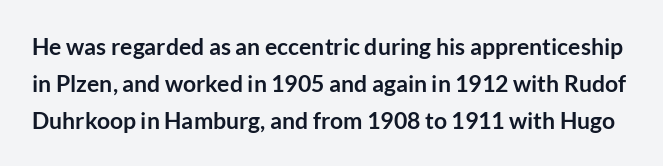
Q: Is the text bold? A: Yes.
Q: Is the text italic (slanted)? A: No, it is upright.
Q: Is the text underlined? A: No.
Q: Is the spacing between letters normal or unusually wide? A: Normal.
Q: Is the spacing between lines tight, normal or loose? A: Normal.
